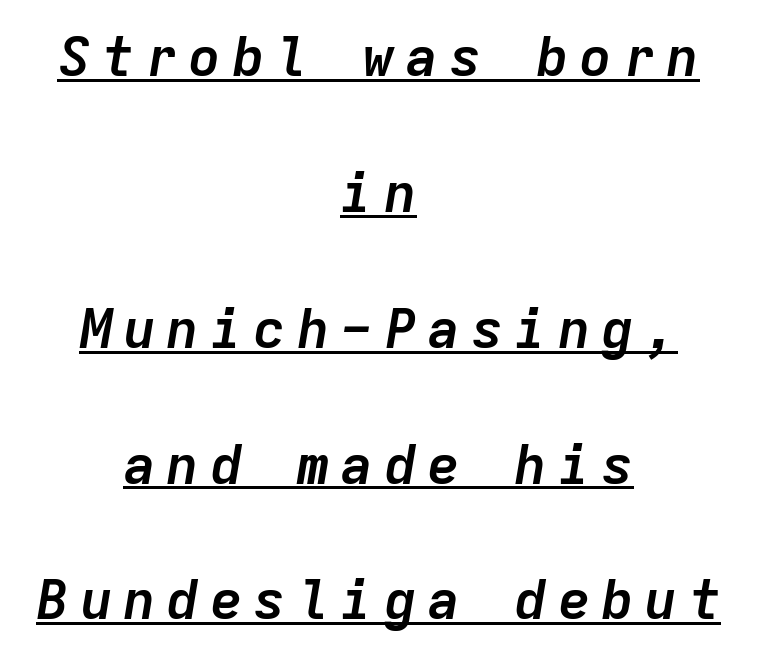
The image shows 55 px semibold type, italic (leaning right), monospaced; set centered, loose line spacing (2.47x), underlined; low stroke contrast and a medium x-height.
